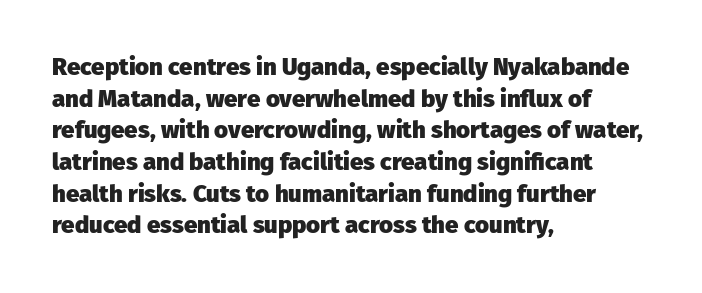
{"italic": "no", "bold": "yes", "underline": "no", "align": "left", "line_spacing": "normal", "line_spacing_ratio": 1.32, "letter_spacing": "normal", "letter_spacing_em": 0.0, "glyph_px": 24}
